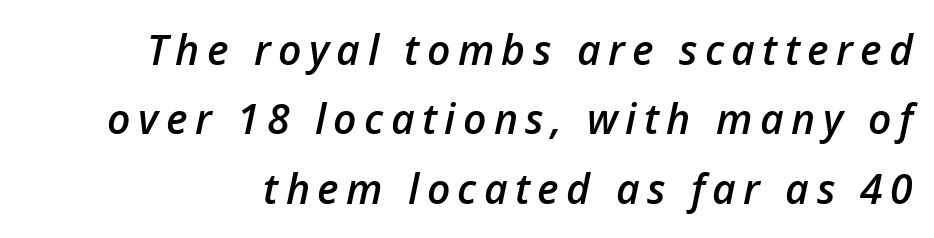
The lines sit at an ordinary, default distance from one another. Tall strokes in this sample are angled rather than plumb. Decoration check: the copy has no underline. Look at the stroke-to-counter ratio: somewhat heavy, a semibold.
